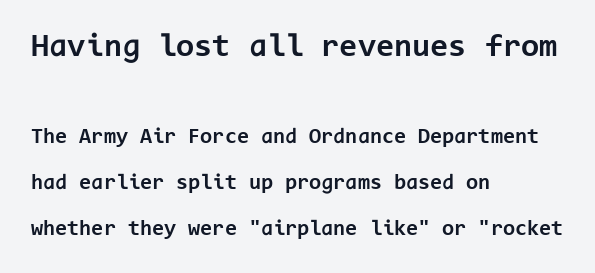
Q: Is the text bold? A: Yes.
Q: Is the text italic (slanted)? A: No, it is upright.
Q: Is the typeface a serif or a sans-serif typeface? A: Sans-serif.
Q: Is the text underlined? A: No.
Q: How is the paragraph aligned? A: Left-aligned.
Q: Is the spacing between letters normal or unusually wide? A: Normal.
Q: Is the spacing between lines tight, normal or loose? A: Loose.
Q: Which block of text is set in a larger size, the first (top) or the second (bottom)? A: The first (top) one.
Q: Width (condensed, normal, or wide)? A: Normal.
Q: Stroke contrast? A: Low.
Q: x-height? A: Medium.
Q: Monospaced? A: Yes.
